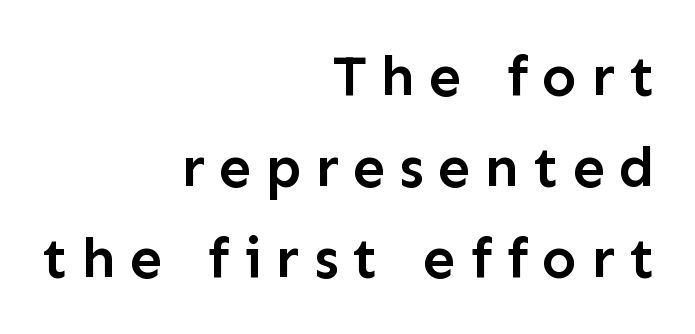
Check under the words: just untouched page. This sample uses a sans-serif face. Horizontal bands of white between lines are of average thickness. Posture: upright roman. Letter spacing: wide.
